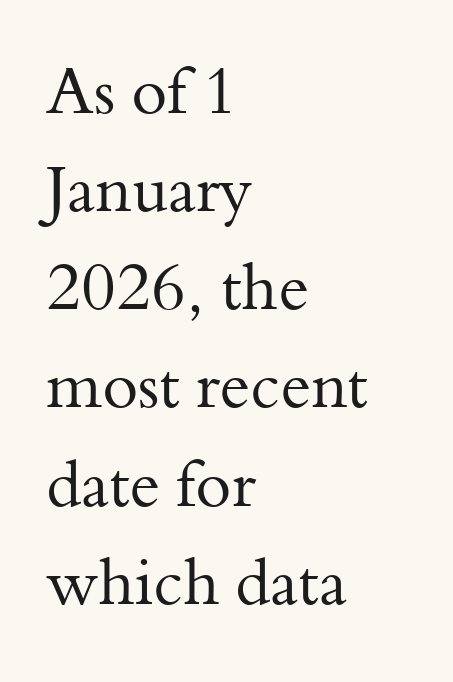
The rag falls on the right side of this text block. The letters advance in unequal steps, a hallmark of proportional type. Ink coverage per letter is moderate at most. Yep, those are serifs on the letters. The letters sit at their default tracking, neither squeezed nor spread. The lettering holds an erect, upright posture throughout.
